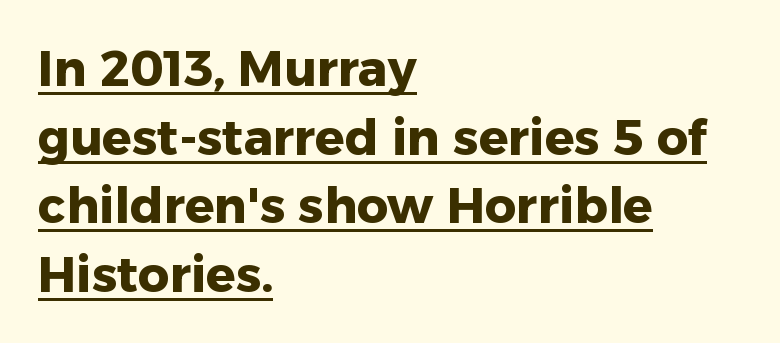
The image shows 49 px heavy sans-serif type, upright; set left-aligned, normal line spacing (1.4x), normal letter spacing, underlined; low stroke contrast and a medium x-height.
